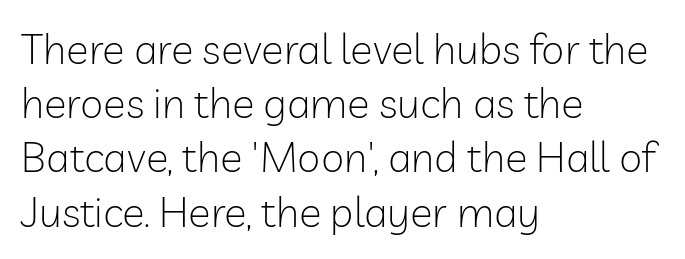
Q: Is the text bold? A: No.
Q: Is the text italic (slanted)? A: No, it is upright.
Q: Is the typeface a serif or a sans-serif typeface? A: Sans-serif.
Q: Is the text underlined? A: No.
Q: How is the paragraph aligned? A: Left-aligned.
Q: Is the spacing between letters normal or unusually wide? A: Normal.
Q: Is the spacing between lines tight, normal or loose? A: Normal.
Q: Width (condensed, normal, or wide)? A: Normal.
Q: Stroke contrast? A: Low.
Q: x-height? A: Medium.
Q: Monospaced? A: No.
